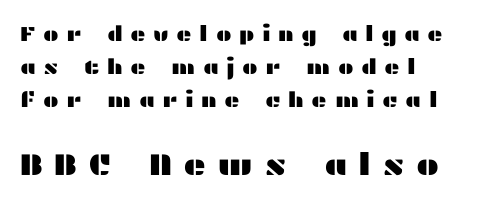
Q: Is the text italic (slanted)? A: No, it is upright.
Q: Is the typeface a serif or a sans-serif typeface? A: Sans-serif.
Q: Is the text underlined? A: No.
Q: How is the paragraph aligned? A: Left-aligned.
Q: Is the spacing between letters normal or unusually wide? A: Unusually wide.
Q: Is the spacing between lines tight, normal or loose? A: Normal.
Q: Which block of text is set in a larger size, the first (top) or the second (bottom)? A: The second (bottom) one.
Q: Width (condensed, normal, or wide)? A: Wide.
Q: Stroke contrast? A: Medium.
Q: x-height? A: Medium.
Q: Monospaced? A: No.
